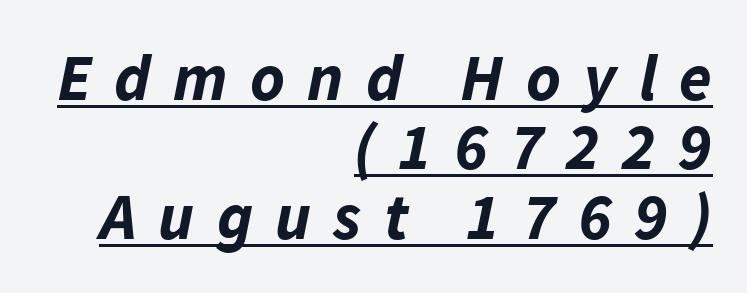
{"italic": "yes", "lean": "right", "slant_degrees": 11, "bold": "yes", "weight": "bold", "width": "normal", "stroke_contrast": "low", "x_height": "medium", "monospaced": "no", "underline": "yes", "align": "right", "line_spacing": "tight", "line_spacing_ratio": 1.05, "letter_spacing": "wide", "letter_spacing_em": 0.34, "glyph_px": 66}
